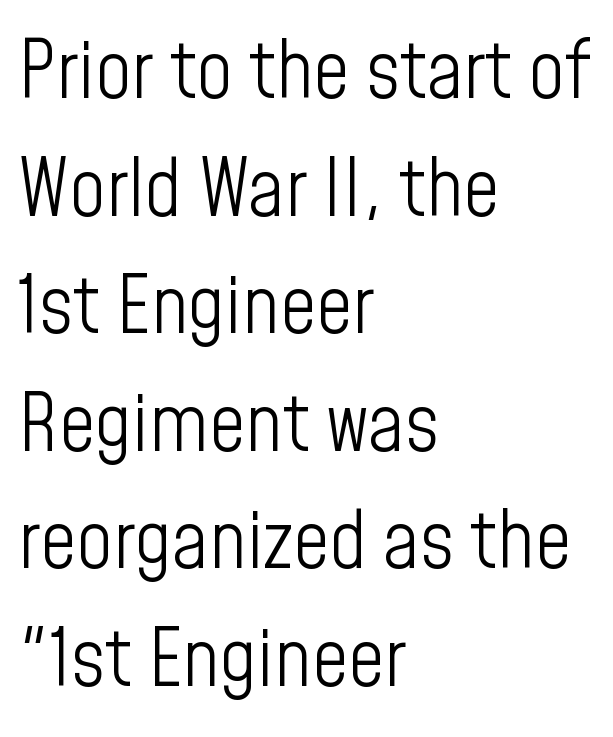
Q: Is the text bold? A: No.
Q: Is the text italic (slanted)? A: No, it is upright.
Q: Is the typeface a serif or a sans-serif typeface? A: Sans-serif.
Q: Is the text underlined? A: No.
Q: How is the paragraph aligned? A: Left-aligned.
Q: Is the spacing between letters normal or unusually wide? A: Normal.
Q: Is the spacing between lines tight, normal or loose? A: Normal.
Q: Width (condensed, normal, or wide)? A: Condensed.
Q: Stroke contrast? A: Low.
Q: x-height? A: Medium.
Q: Monospaced? A: No.
